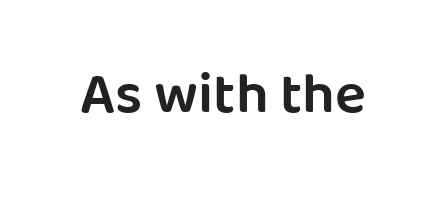
Q: Is the text bold? A: Semi-bold.
Q: Is the text italic (slanted)? A: No, it is upright.
Q: Is the typeface a serif or a sans-serif typeface? A: Sans-serif.
Q: Is the text underlined? A: No.
Q: Is the spacing between letters normal or unusually wide? A: Normal.
Q: Width (condensed, normal, or wide)? A: Normal.
Q: Stroke contrast? A: Low.
Q: x-height? A: Large.
Q: Monospaced? A: No.
